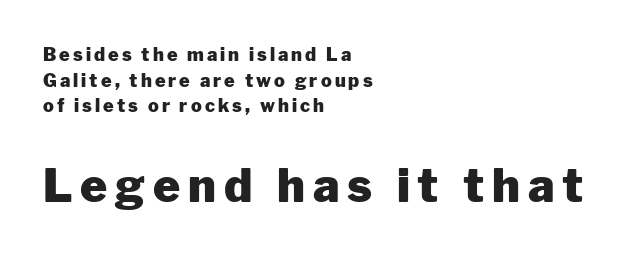
{"serif": "no", "italic": "no", "bold": "yes", "weight": "heavy", "width": "normal", "stroke_contrast": "low", "x_height": "medium", "monospaced": "no", "underline": "no", "align": "left", "line_spacing": "normal", "line_spacing_ratio": 1.43, "larger_block": "second", "size_ratio": 2.56, "glyph_px": 46}
